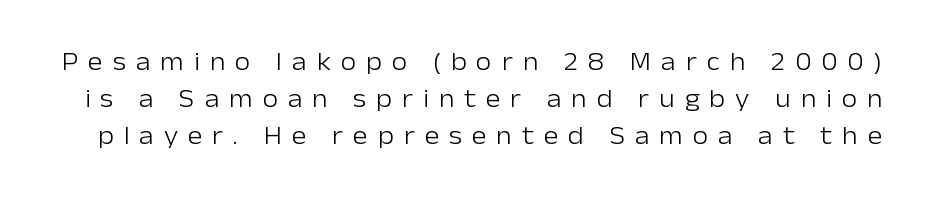
{"italic": "no", "bold": "no", "underline": "no", "line_spacing": "normal", "line_spacing_ratio": 1.48, "letter_spacing": "wide", "letter_spacing_em": 0.4, "glyph_px": 25}
